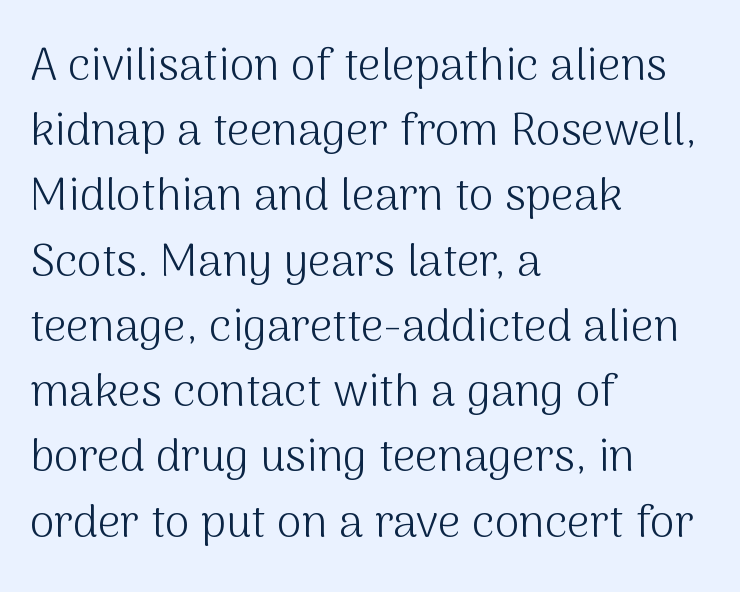
How are the letters spaced? Ordinarily, with no added tracking. Are there feet on the stems? There aren't — it's a sans. Line starts are locked; line ends wander. This is not heavy type; no bold has been used. A typesetter would call this leading conventional body-copy spacing. Posture: vertical.
